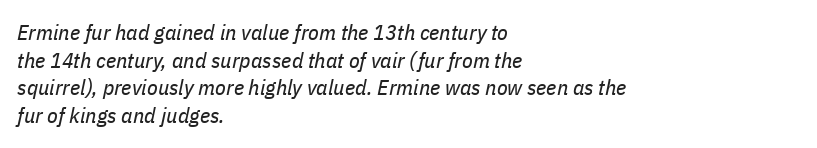
{"italic": "yes", "lean": "right", "slant_degrees": 11, "bold": "no", "underline": "no", "align": "left", "line_spacing": "normal", "line_spacing_ratio": 1.26, "letter_spacing": "normal", "letter_spacing_em": 0.0, "glyph_px": 22}
